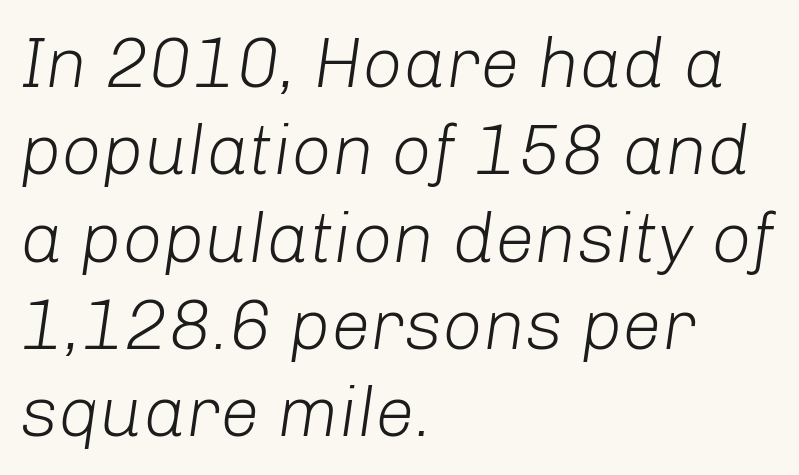
Q: Is the text bold? A: No.
Q: Is the text italic (slanted)? A: Yes, it leans right by about 8 degrees.
Q: Is the text underlined? A: No.
Q: How is the paragraph aligned? A: Left-aligned.
Q: Is the spacing between letters normal or unusually wide? A: Normal.
Q: Width (condensed, normal, or wide)? A: Normal.
Q: Stroke contrast? A: Low.
Q: x-height? A: Medium.
Q: Monospaced? A: No.
